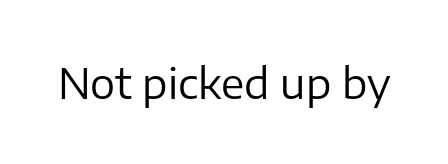
Q: Is the text bold? A: No.
Q: Is the text italic (slanted)? A: No, it is upright.
Q: Is the typeface a serif or a sans-serif typeface? A: Sans-serif.
Q: Is the text underlined? A: No.
Q: Is the spacing between letters normal or unusually wide? A: Normal.
Q: Width (condensed, normal, or wide)? A: Normal.
Q: Stroke contrast? A: Low.
Q: x-height? A: Medium.
Q: Monospaced? A: No.
